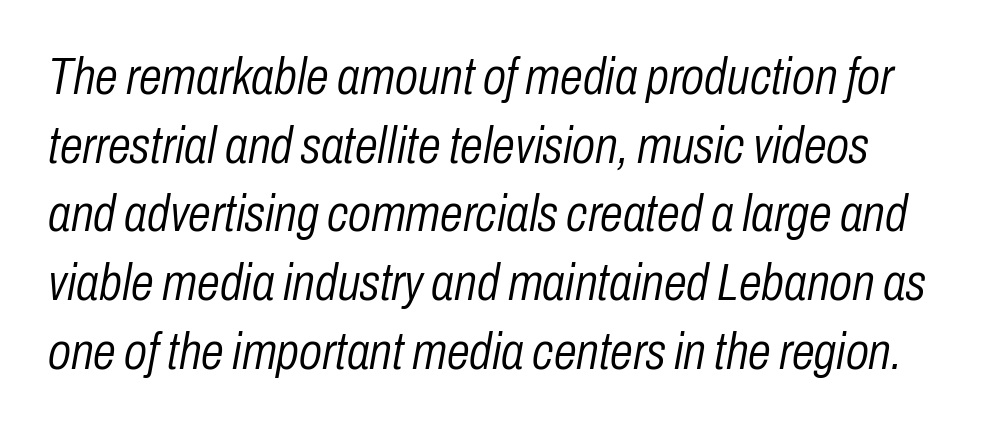
The image shows 52 px light, condensed type, italic (leaning right); set normal line spacing (1.32x), normal letter spacing, not underlined; low stroke contrast and a medium x-height.
